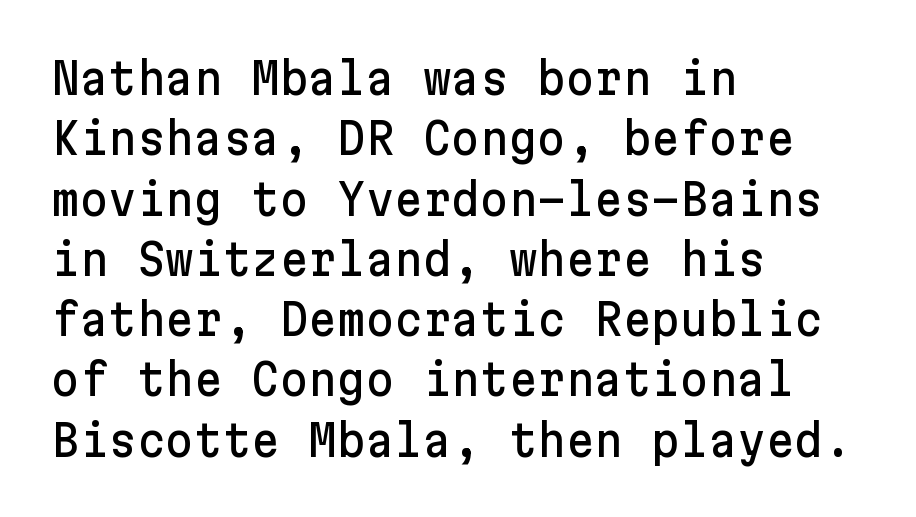
The image shows 44 px sans-serif type, upright; set left-aligned, normal line spacing (1.37x), normal letter spacing, not underlined; low stroke contrast and a medium x-height.
